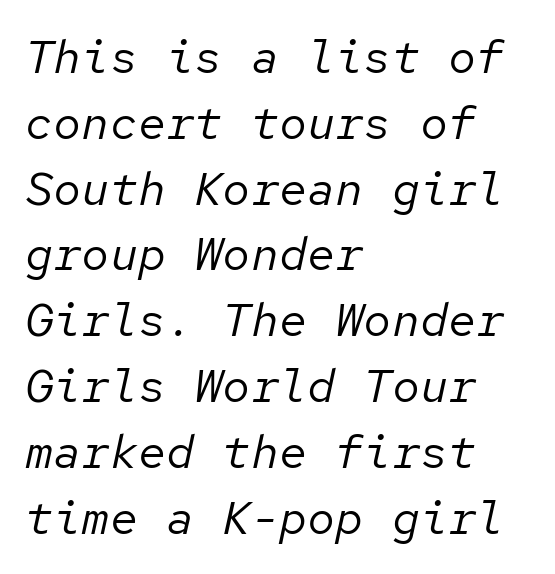
Q: Is the text bold? A: No.
Q: Is the text italic (slanted)? A: Yes, it leans right by about 12 degrees.
Q: Is the text underlined? A: No.
Q: How is the paragraph aligned? A: Left-aligned.
Q: Is the spacing between letters normal or unusually wide? A: Normal.
Q: Is the spacing between lines tight, normal or loose? A: Normal.
Q: Width (condensed, normal, or wide)? A: Normal.
Q: Stroke contrast? A: Low.
Q: x-height? A: Medium.
Q: Monospaced? A: Yes.
